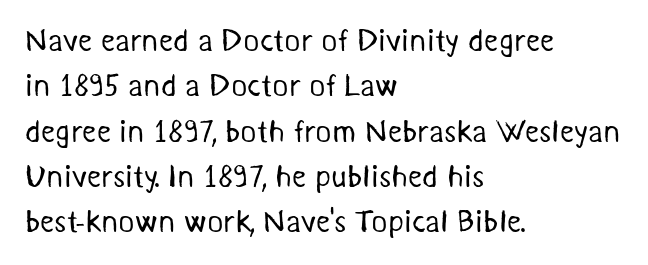
{"serif": "no", "bold": "no", "weight": "regular", "width": "normal", "stroke_contrast": "medium", "x_height": "medium", "monospaced": "no", "underline": "no", "align": "left", "line_spacing": "normal", "line_spacing_ratio": 1.46, "letter_spacing": "normal", "letter_spacing_em": 0.0, "glyph_px": 31}
